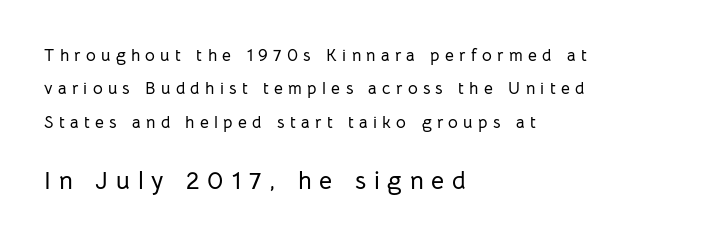
Letter spacing: wide. Clear beneath every line of the passage. Where is the straight margin? On the left. Is there much room between lines? Yes — plenty of vertical air separates them.
